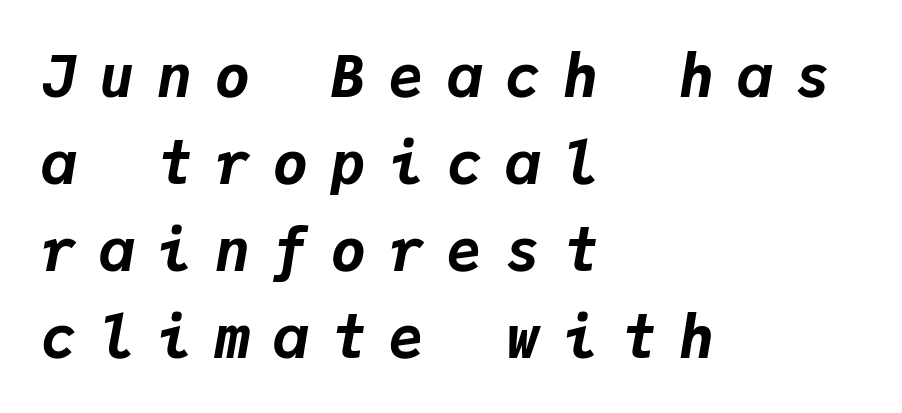
Quick note: interline space is typical. The specimen reads as italic at a glance. The passage shown is emphatically bold. The area under the type is left untouched. Tracking value appears strongly positive — letters spread wide. This rendering uses left alignment, leaving the right contour irregular.
